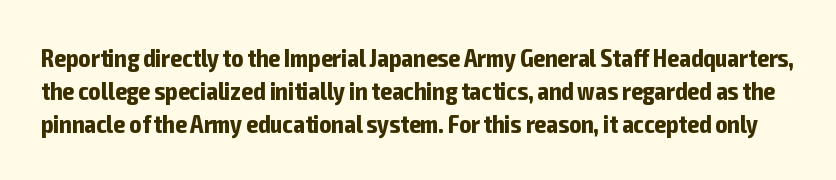
The image shows 25 px bold type, upright; set normal line spacing (1.33x), normal letter spacing, not underlined.
